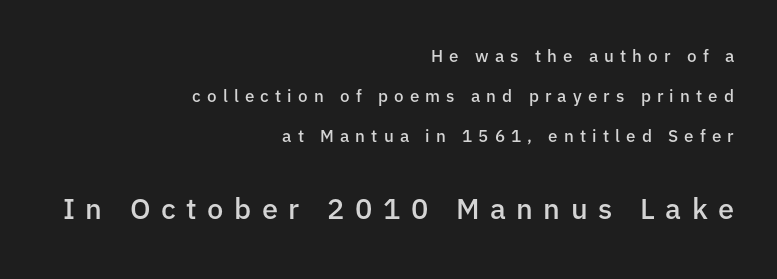
Q: Is the text bold? A: Semi-bold.
Q: Is the text italic (slanted)? A: No, it is upright.
Q: Is the typeface a serif or a sans-serif typeface? A: Sans-serif.
Q: Is the text underlined? A: No.
Q: How is the paragraph aligned? A: Right-aligned.
Q: Is the spacing between letters normal or unusually wide? A: Unusually wide.
Q: Is the spacing between lines tight, normal or loose? A: Loose.
Q: Which block of text is set in a larger size, the first (top) or the second (bottom)? A: The second (bottom) one.
Q: Width (condensed, normal, or wide)? A: Normal.
Q: Stroke contrast? A: Low.
Q: x-height? A: Medium.
Q: Monospaced? A: No.
